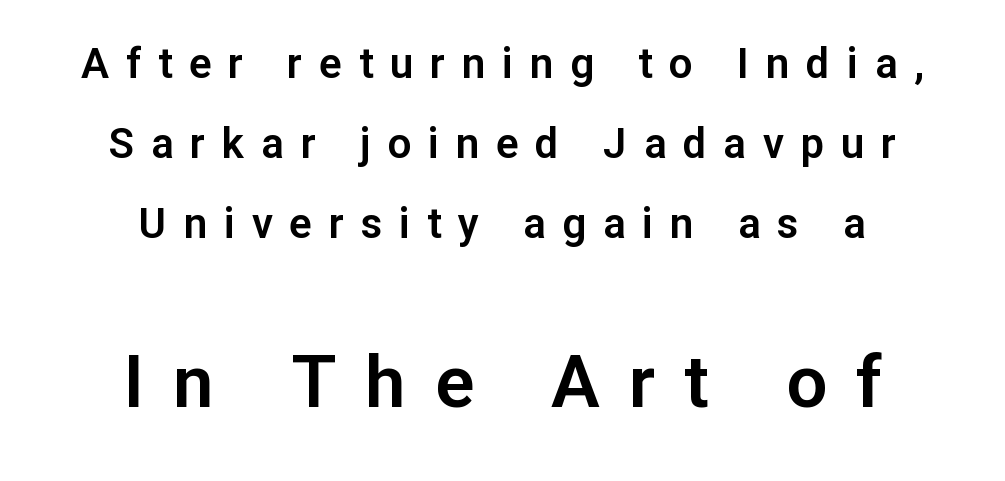
Letters rest on an invisible, unmarked baseline. This block would shrink considerably if given ordinary leading; it's expanded now. Nothing sits at the stroke ends, so this counts as sans-serif. These lines are centered, leaving both edges ragged.
